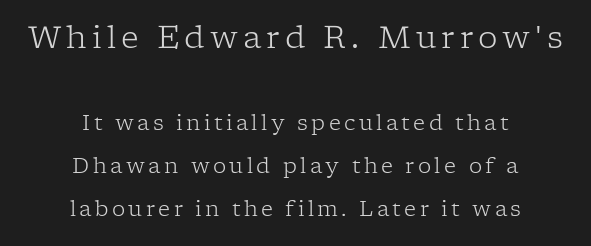
The image shows 31 px light serif type, upright; set centered, loose line spacing (2.06x), not underlined; the first (top) block is 1.48x larger; low stroke contrast and a medium x-height.
